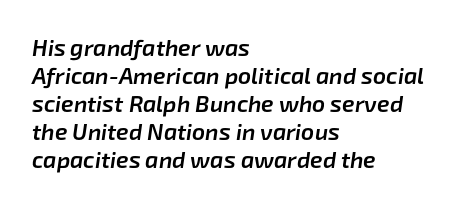
This sample uses plain, unmodified letter spacing. The string is rendered with underlining switched off. This is the in-between weight designers call semibold or demi. It's the slanting kind of type. Line beginnings align vertically; line endings do not.
